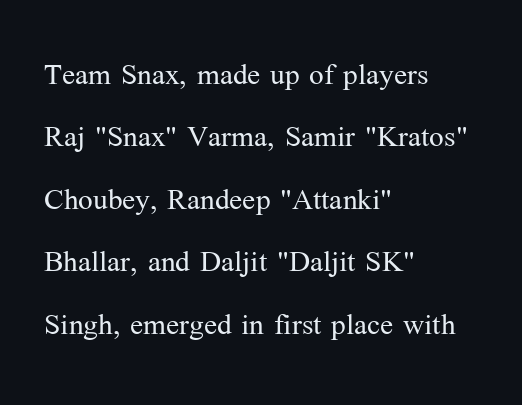
{"serif": "yes", "italic": "no", "bold": "no", "weight": "light", "width": "normal", "stroke_contrast": "medium", "x_height": "medium", "monospaced": "no", "underline": "no", "align": "left", "line_spacing": "normal", "line_spacing_ratio": 1.6, "letter_spacing": "normal", "letter_spacing_em": 0.0, "glyph_px": 39}
